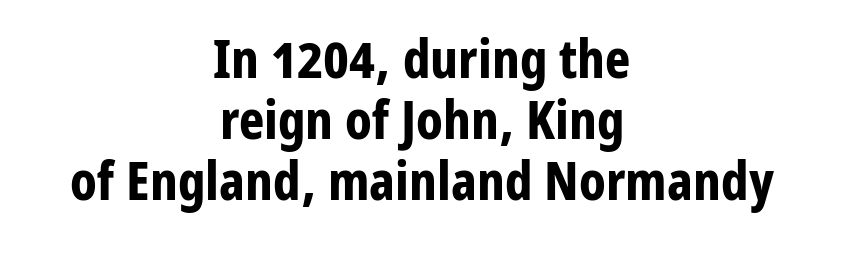
Visually the block forms a symmetrical silhouette, jagged on both flanks. The area under the type is left untouched. Is this a sans? Yes — the strokes have no serifs. Does the lettering tilt? It doesn't — this is upright.
